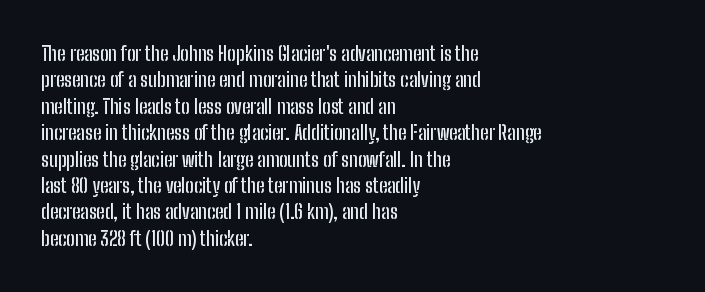
The image shows 20 px text type, upright; set left-aligned, normal line spacing (1.32x), normal letter spacing, not underlined.
